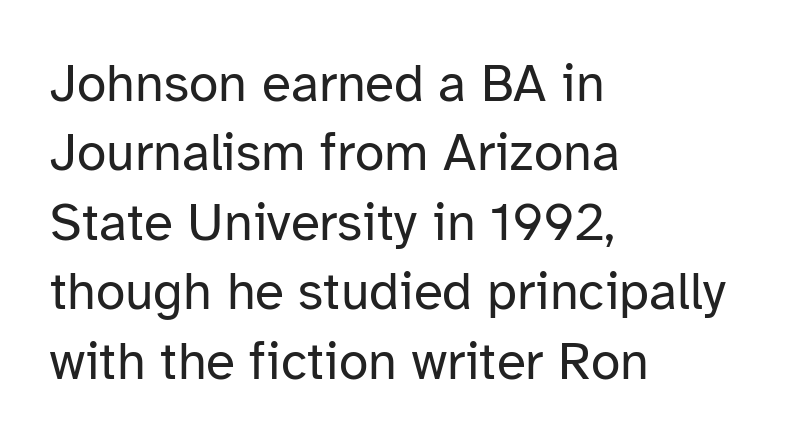
The image shows 53 px regular-weight sans-serif type, upright; set left-aligned, normal line spacing (1.31x), normal letter spacing, not underlined; low stroke contrast and a medium x-height.
